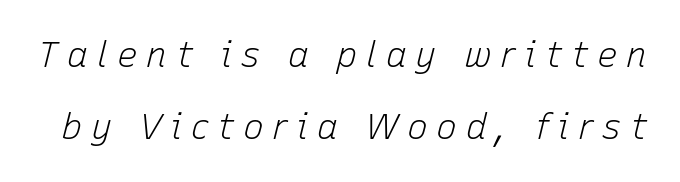
Is the type slanted? Yes — the strokes lean at a clear angle. Stems and bowls with no extra thickness — not bold. Does extra space separate the letters? Yes, quite a lot of it. Check under the words: just untouched page. Vertical spacing — loose.
